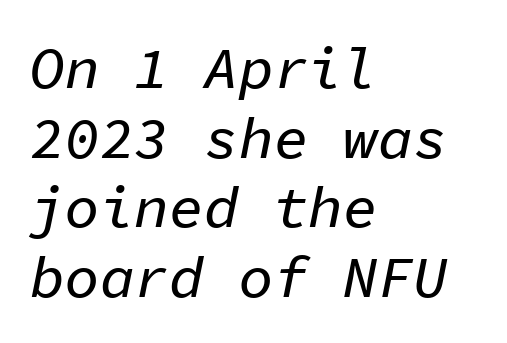
{"italic": "yes", "lean": "right", "slant_degrees": 11, "width": "normal", "stroke_contrast": "low", "x_height": "medium", "monospaced": "yes", "underline": "no", "align": "left", "line_spacing_ratio": 1.2, "letter_spacing": "normal", "letter_spacing_em": 0.0, "glyph_px": 58}
